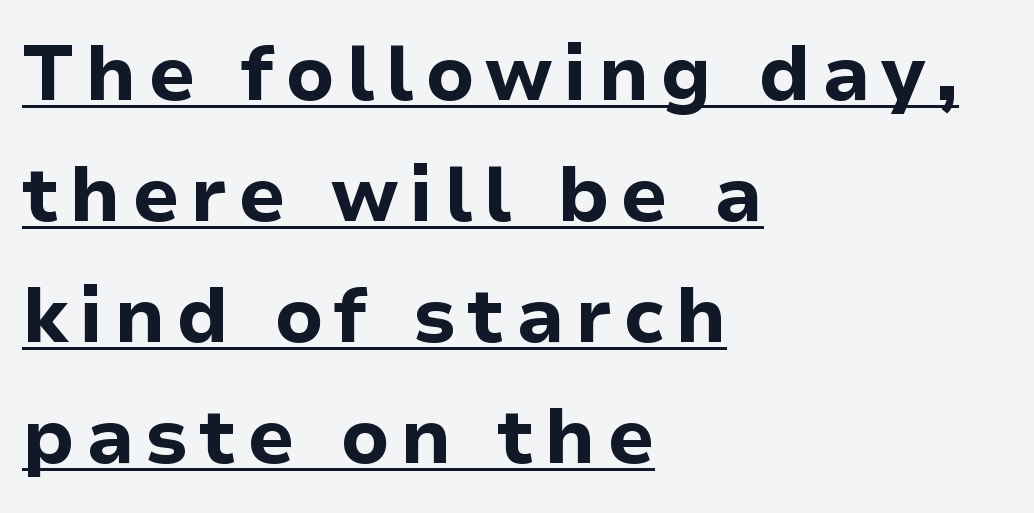
Q: Is the text bold? A: Yes.
Q: Is the text italic (slanted)? A: No, it is upright.
Q: Is the typeface a serif or a sans-serif typeface? A: Sans-serif.
Q: Is the text underlined? A: Yes.
Q: How is the paragraph aligned? A: Left-aligned.
Q: Is the spacing between lines tight, normal or loose? A: Normal.
Q: Width (condensed, normal, or wide)? A: Normal.
Q: Stroke contrast? A: Low.
Q: x-height? A: Medium.
Q: Monospaced? A: No.
